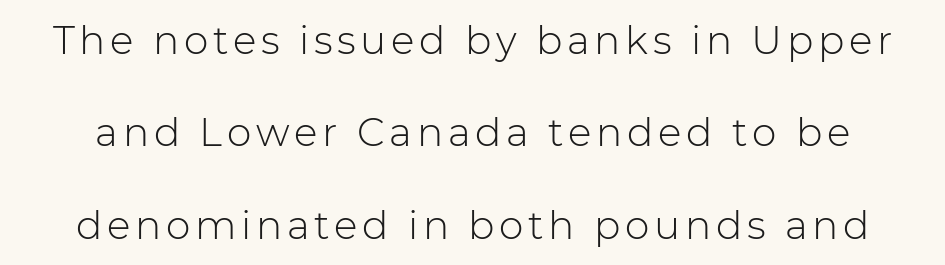
{"serif": "no", "italic": "no", "bold": "no", "weight": "light", "width": "normal", "stroke_contrast": "low", "x_height": "medium", "monospaced": "no", "underline": "no", "line_spacing": "loose", "line_spacing_ratio": 2.37, "glyph_px": 39}
